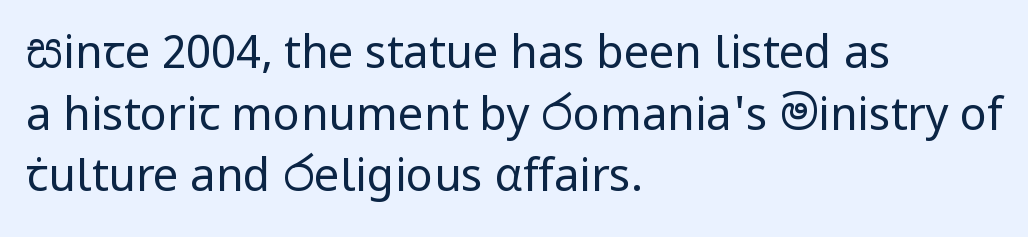
The image shows 45 px regular-weight sans-serif type, upright; set left-aligned, normal line spacing (1.37x), normal letter spacing, not underlined; low stroke contrast and a medium x-height.
